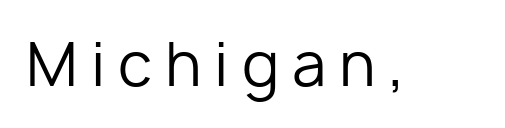
Q: Is the text bold? A: No.
Q: Is the text italic (slanted)? A: No, it is upright.
Q: Is the typeface a serif or a sans-serif typeface? A: Sans-serif.
Q: Is the text underlined? A: No.
Q: Is the spacing between letters normal or unusually wide? A: Unusually wide.
Q: Width (condensed, normal, or wide)? A: Normal.
Q: Stroke contrast? A: Low.
Q: x-height? A: Medium.
Q: Monospaced? A: No.
